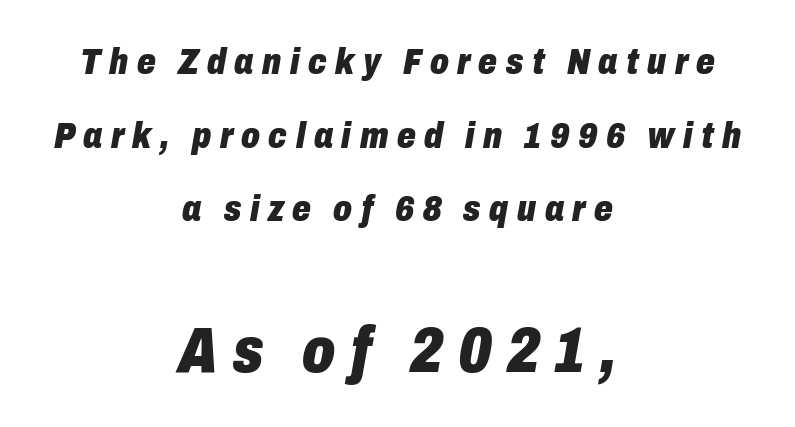
The image shows 65 px heavy, condensed type, italic (leaning right); set centered, loose line spacing (1.99x), unusually wide letter spacing (+0.23 em), not underlined; the second (bottom) block is 1.76x larger; low stroke contrast and a medium x-height.
